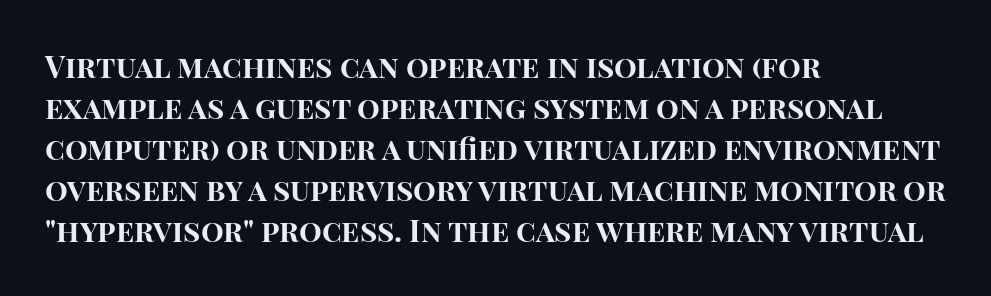
Q: Is the text bold? A: Yes.
Q: Is the text italic (slanted)? A: No, it is upright.
Q: Is the typeface a serif or a sans-serif typeface? A: Sans-serif.
Q: Is the text underlined? A: No.
Q: How is the paragraph aligned? A: Left-aligned.
Q: Is the spacing between letters normal or unusually wide? A: Normal.
Q: Is the spacing between lines tight, normal or loose? A: Normal.
Q: Width (condensed, normal, or wide)? A: Normal.
Q: Stroke contrast? A: High.
Q: x-height? A: Large.
Q: Monospaced? A: No.
